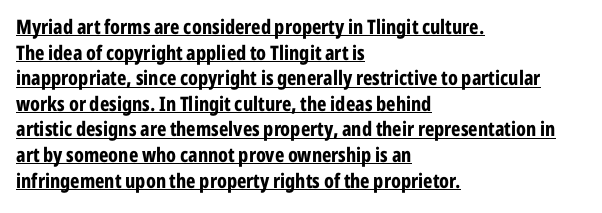
Q: Is the text bold? A: Yes.
Q: Is the text italic (slanted)? A: No, it is upright.
Q: Is the text underlined? A: Yes.
Q: How is the paragraph aligned? A: Left-aligned.
Q: Is the spacing between letters normal or unusually wide? A: Normal.
Q: Is the spacing between lines tight, normal or loose? A: Normal.
